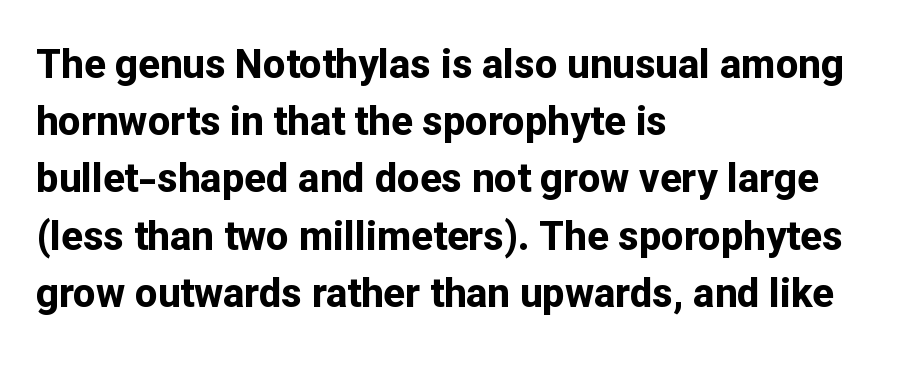
The image shows 40 px bold sans-serif type, upright; set left-aligned, normal line spacing (1.43x), normal letter spacing, not underlined; low stroke contrast and a medium x-height.
